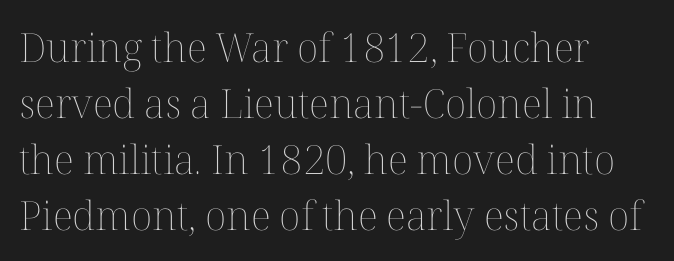
Q: Is the text bold? A: No.
Q: Is the text italic (slanted)? A: No, it is upright.
Q: Is the text underlined? A: No.
Q: How is the paragraph aligned? A: Left-aligned.
Q: Is the spacing between letters normal or unusually wide? A: Normal.
Q: Is the spacing between lines tight, normal or loose? A: Normal.
Q: Width (condensed, normal, or wide)? A: Normal.
Q: Stroke contrast? A: Medium.
Q: x-height? A: Medium.
Q: Monospaced? A: No.
